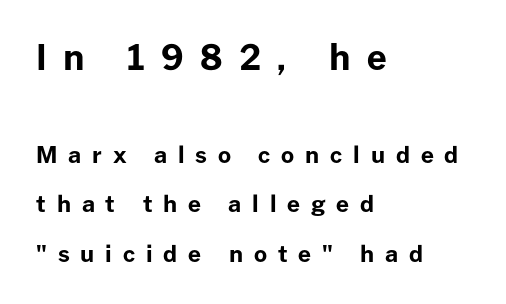
Q: Is the text bold? A: Yes.
Q: Is the text italic (slanted)? A: No, it is upright.
Q: Is the typeface a serif or a sans-serif typeface? A: Sans-serif.
Q: Is the text underlined? A: No.
Q: How is the paragraph aligned? A: Left-aligned.
Q: Is the spacing between letters normal or unusually wide? A: Unusually wide.
Q: Is the spacing between lines tight, normal or loose? A: Loose.
Q: Which block of text is set in a larger size, the first (top) or the second (bottom)? A: The first (top) one.
Q: Width (condensed, normal, or wide)? A: Normal.
Q: Stroke contrast? A: Low.
Q: x-height? A: Medium.
Q: Monospaced? A: No.
